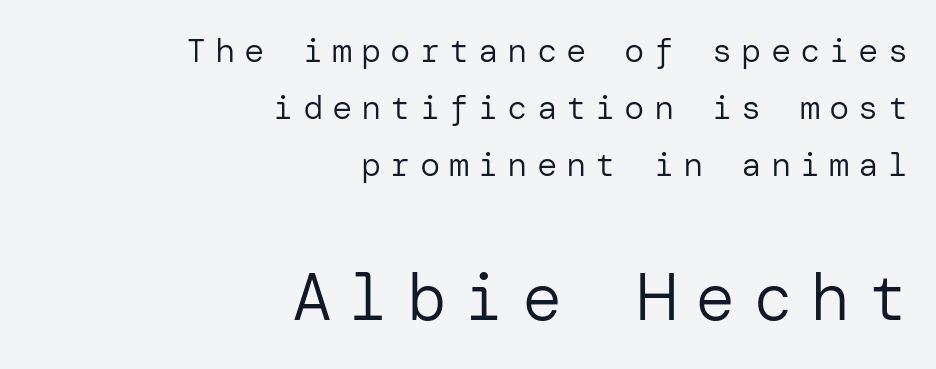
Q: Is the text bold? A: No.
Q: Is the text italic (slanted)? A: No, it is upright.
Q: Is the typeface a serif or a sans-serif typeface? A: Sans-serif.
Q: Is the text underlined? A: No.
Q: How is the paragraph aligned? A: Right-aligned.
Q: Is the spacing between letters normal or unusually wide? A: Unusually wide.
Q: Is the spacing between lines tight, normal or loose? A: Normal.
Q: Which block of text is set in a larger size, the first (top) or the second (bottom)? A: The second (bottom) one.
Q: Width (condensed, normal, or wide)? A: Normal.
Q: Stroke contrast? A: Low.
Q: x-height? A: Medium.
